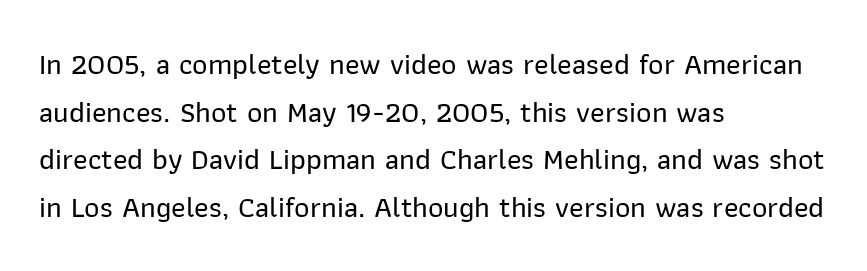
Q: Is the text italic (slanted)? A: No, it is upright.
Q: Is the typeface a serif or a sans-serif typeface? A: Sans-serif.
Q: Is the text underlined? A: No.
Q: How is the paragraph aligned? A: Left-aligned.
Q: Is the spacing between letters normal or unusually wide? A: Normal.
Q: Is the spacing between lines tight, normal or loose? A: Normal.
Q: Width (condensed, normal, or wide)? A: Normal.
Q: Stroke contrast? A: Low.
Q: x-height? A: Medium.
Q: Monospaced? A: No.
